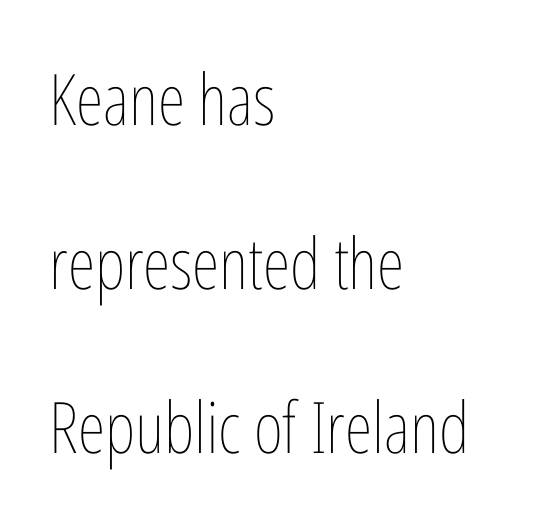
The image shows 71 px thin, condensed type, upright; set left-aligned, loose line spacing (2.31x), normal letter spacing, not underlined; low stroke contrast and a medium x-height.
